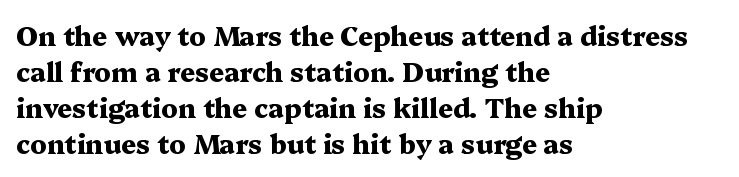
{"italic": "no", "bold": "yes", "underline": "no", "align": "left", "line_spacing": "normal", "line_spacing_ratio": 1.38, "letter_spacing": "normal", "letter_spacing_em": 0.0, "glyph_px": 26}
